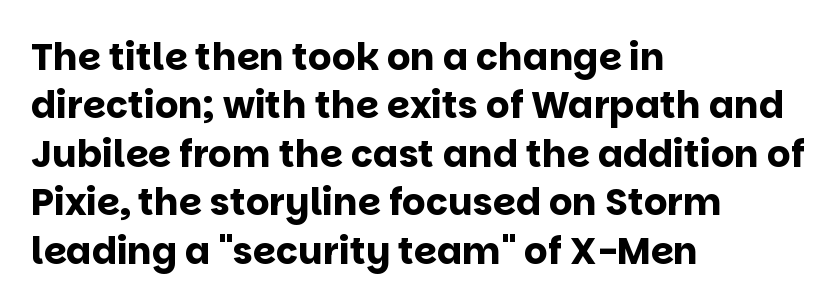
The image shows 37 px bold sans-serif type, upright; set left-aligned, normal line spacing (1.31x), normal letter spacing, not underlined; low stroke contrast and a large x-height.
